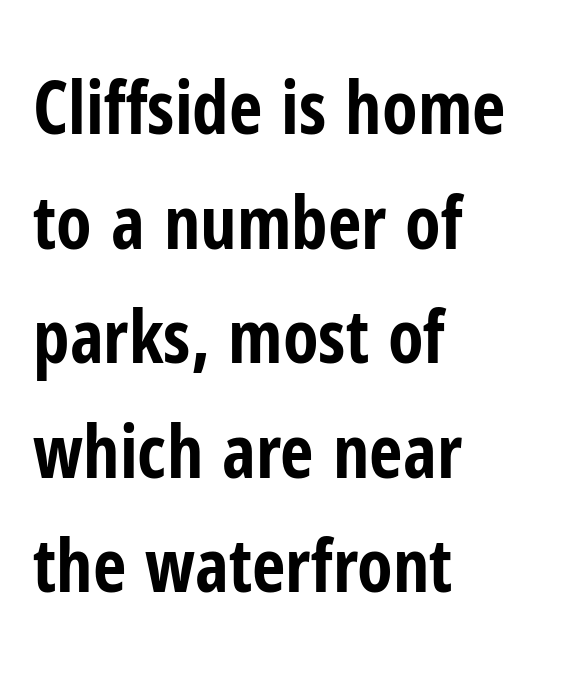
Horizontal bands of white between lines are of average thickness. Notice how the stems are strictly vertical — no italics here. A bare baseline throughout the passage. Typographically, this falls in the sans-serif category. Each letter keeps its own natural width here, so spacing adapts to shape.
